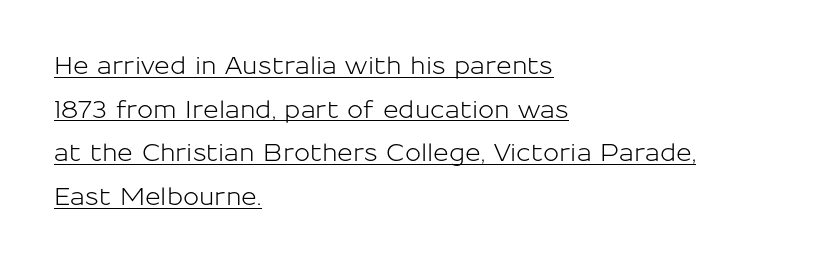
{"italic": "no", "underline": "yes", "align": "left", "line_spacing_ratio": 1.82, "letter_spacing": "normal", "letter_spacing_em": 0.0, "glyph_px": 24}
